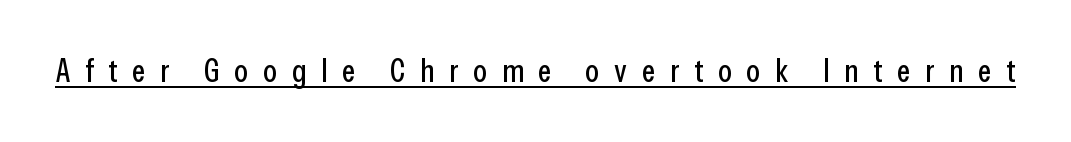
The line texture is sparse and dotted thanks to wide tracking. The passage shown is underscored from start to finish. Note the varied advance widths — an 'i' is clearly narrower than an 'm'. Unlike a traditional serif, this face leaves its strokes unadorned. The letters stand upright; this is a roman face.
